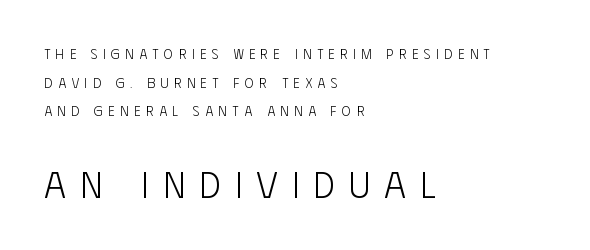
The image shows 37 px light, condensed sans-serif type, upright; set left-aligned, loose line spacing (2.05x), unusually wide letter spacing (+0.39 em), not underlined; the second (bottom) block is 2.64x larger; low stroke contrast and a large x-height.
